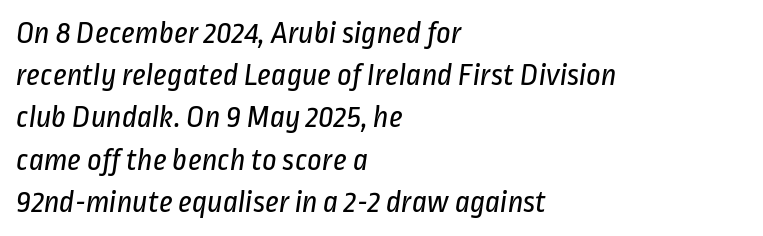
Q: Is the text bold? A: No.
Q: Is the typeface a serif or a sans-serif typeface? A: Sans-serif.
Q: Is the text underlined? A: No.
Q: How is the paragraph aligned? A: Left-aligned.
Q: Is the spacing between letters normal or unusually wide? A: Normal.
Q: Is the spacing between lines tight, normal or loose? A: Normal.
Q: Width (condensed, normal, or wide)? A: Condensed.
Q: Stroke contrast? A: Low.
Q: x-height? A: Medium.
Q: Monospaced? A: No.
